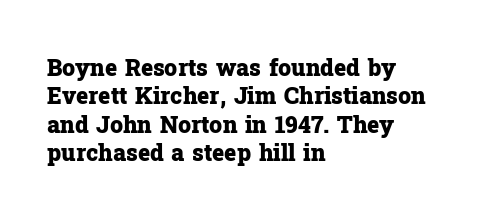
{"italic": "no", "bold": "yes", "underline": "no", "align": "left", "line_spacing_ratio": 1.23, "letter_spacing": "normal", "letter_spacing_em": 0.0, "glyph_px": 23}
